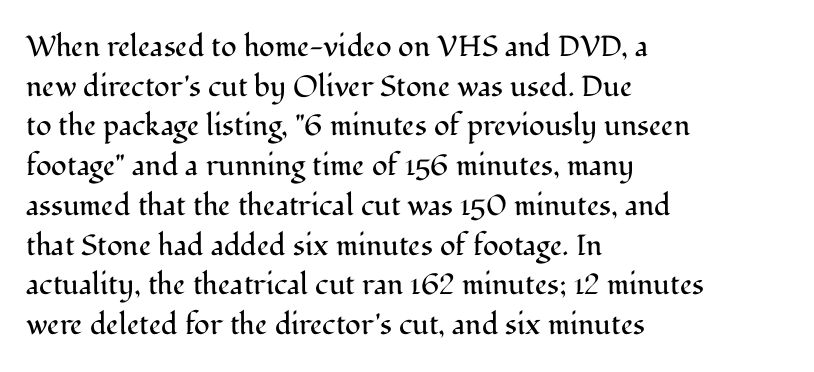
Q: Is the text bold? A: No.
Q: Is the text italic (slanted)? A: No, it is upright.
Q: Is the typeface a serif or a sans-serif typeface? A: Serif.
Q: Is the text underlined? A: No.
Q: How is the paragraph aligned? A: Left-aligned.
Q: Is the spacing between letters normal or unusually wide? A: Normal.
Q: Is the spacing between lines tight, normal or loose? A: Normal.
Q: Width (condensed, normal, or wide)? A: Normal.
Q: Stroke contrast? A: Medium.
Q: x-height? A: Medium.
Q: Monospaced? A: No.
